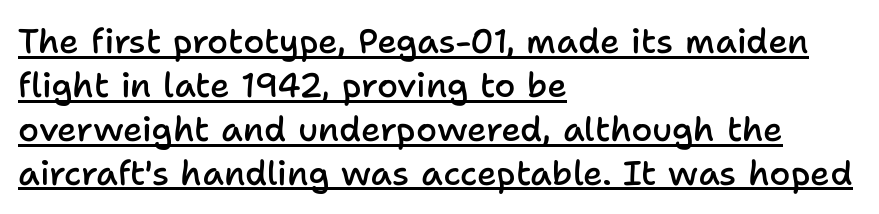
The image shows 34 px semibold sans-serif type, upright; set left-aligned, normal line spacing (1.29x), normal letter spacing, underlined; low stroke contrast and a medium x-height.
